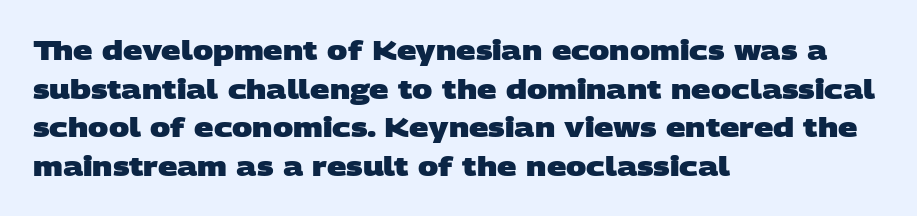
{"bold": "yes", "underline": "no", "align": "left", "line_spacing": "normal", "line_spacing_ratio": 1.43, "letter_spacing": "normal", "letter_spacing_em": 0.0, "glyph_px": 27}
